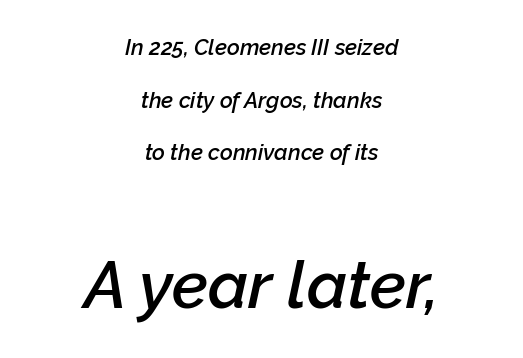
The image shows 66 px semibold type, italic (leaning right); set centered, loose line spacing (2.39x), normal letter spacing, not underlined; the second (bottom) block is 3.0x larger; low stroke contrast and a medium x-height.
